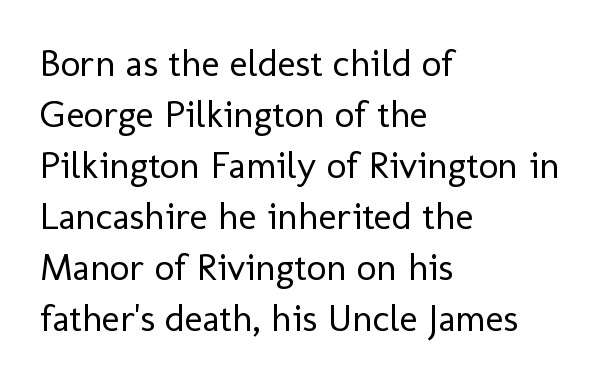
Rule under the text: the space is simply empty. Standard letterfit; no display-style spreading of the glyphs. To sum up the face: it is a sans, with no serifs. A typesetter would call this proportional, since set widths differ per character.
